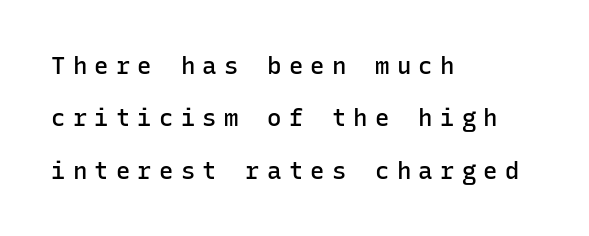
Q: Is the text bold? A: Semi-bold.
Q: Is the text italic (slanted)? A: No, it is upright.
Q: Is the text underlined? A: No.
Q: How is the paragraph aligned? A: Left-aligned.
Q: Is the spacing between letters normal or unusually wide? A: Unusually wide.
Q: Is the spacing between lines tight, normal or loose? A: Loose.
